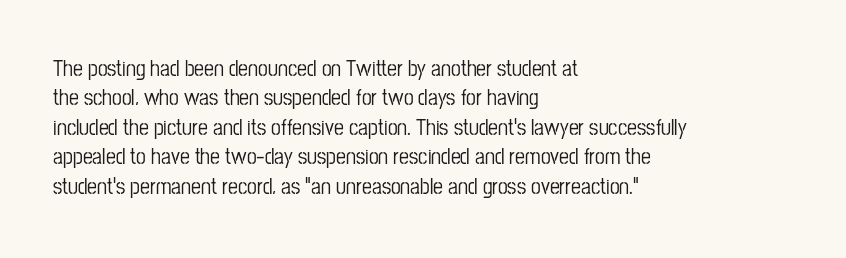
The image shows 22 px text type, upright; set left-aligned, normal line spacing (1.34x), normal letter spacing, not underlined.
